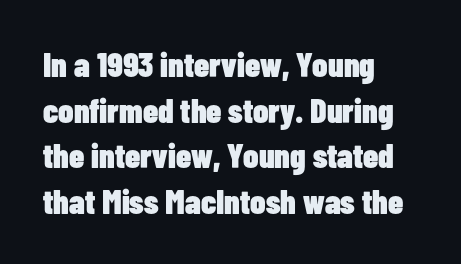
Anything drawn beneath the words? Only blank space. The passage shown has conventional tracking throughout. Varying glyph widths throughout — classic text-font behaviour. A typesetter would label this face a sans.
